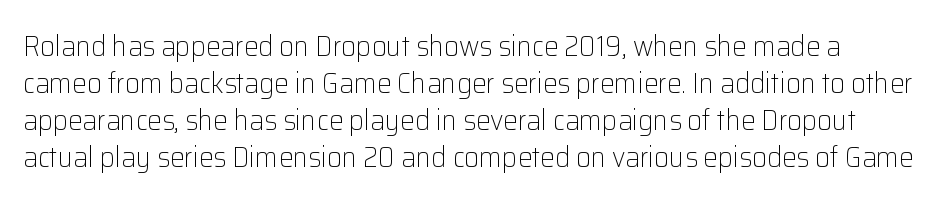
Honestly, the letter spacing is just normal — you wouldn't notice it. Check where the strokes stop: nothing finishes them off — pure sans. Any mark beneath the type? The region is blank. Varying glyph widths throughout — classic text-font behaviour.
